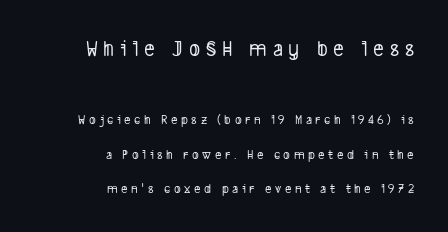
The image shows 23 px text type; set right-aligned, loose line spacing (2.49x), unusually wide letter spacing (+0.25 em), not underlined; the first (top) block is 1.64x larger.
